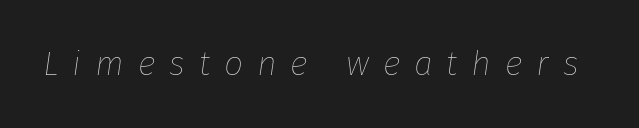
{"italic": "yes", "lean": "right", "slant_degrees": 8, "bold": "no", "weight": "thin", "width": "normal", "stroke_contrast": "low", "x_height": "medium", "monospaced": "no", "underline": "no", "letter_spacing": "wide", "letter_spacing_em": 0.41, "glyph_px": 34}
